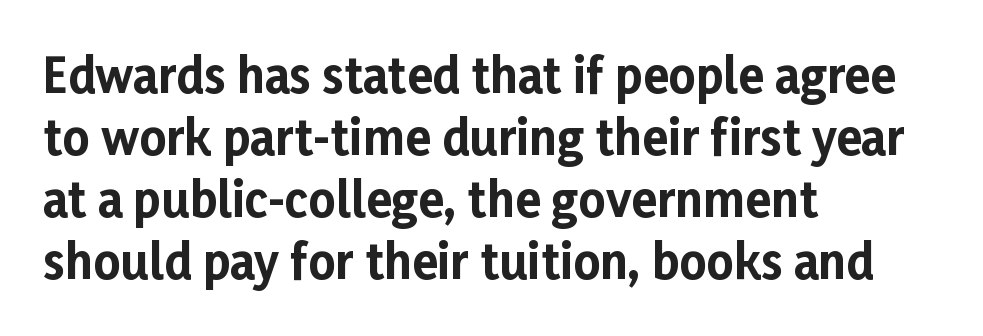
{"serif": "no", "italic": "no", "bold": "yes", "weight": "bold", "width": "normal", "stroke_contrast": "low", "x_height": "medium", "monospaced": "no", "underline": "no", "align": "left", "line_spacing": "normal", "line_spacing_ratio": 1.32, "letter_spacing": "normal", "letter_spacing_em": 0.0, "glyph_px": 47}
